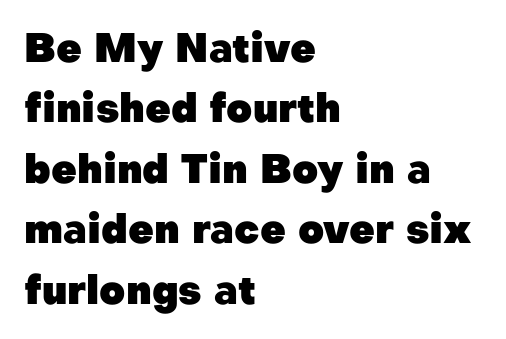
The image shows 40 px heavy sans-serif type, upright; set left-aligned, normal line spacing (1.51x), normal letter spacing, not underlined; low stroke contrast and a medium x-height.
